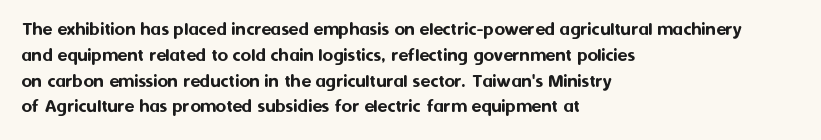
The image shows 20 px text type, upright; set left-aligned, normal line spacing (1.29x), normal letter spacing, not underlined.
